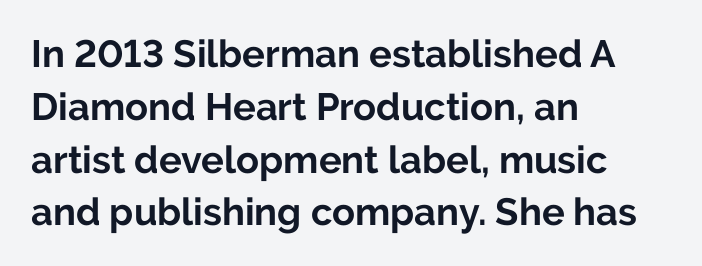
Q: Is the text bold? A: Yes.
Q: Is the text italic (slanted)? A: No, it is upright.
Q: Is the typeface a serif or a sans-serif typeface? A: Sans-serif.
Q: Is the text underlined? A: No.
Q: How is the paragraph aligned? A: Left-aligned.
Q: Is the spacing between letters normal or unusually wide? A: Normal.
Q: Is the spacing between lines tight, normal or loose? A: Normal.
Q: Width (condensed, normal, or wide)? A: Normal.
Q: Stroke contrast? A: Low.
Q: x-height? A: Medium.
Q: Monospaced? A: No.
